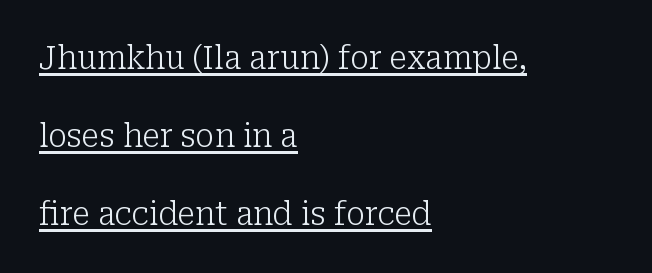
Q: Is the text bold? A: No.
Q: Is the text italic (slanted)? A: No, it is upright.
Q: Is the typeface a serif or a sans-serif typeface? A: Serif.
Q: Is the text underlined? A: Yes.
Q: How is the paragraph aligned? A: Left-aligned.
Q: Is the spacing between letters normal or unusually wide? A: Normal.
Q: Is the spacing between lines tight, normal or loose? A: Loose.
Q: Width (condensed, normal, or wide)? A: Normal.
Q: Stroke contrast? A: Low.
Q: x-height? A: Medium.
Q: Monospaced? A: No.
